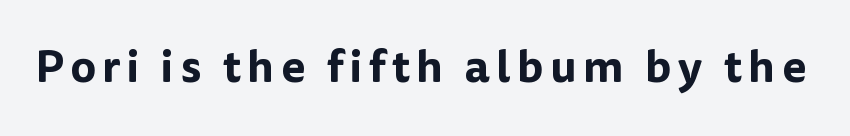
The image shows 45 px sans-serif type, upright; set not underlined; low stroke contrast and a medium x-height.
